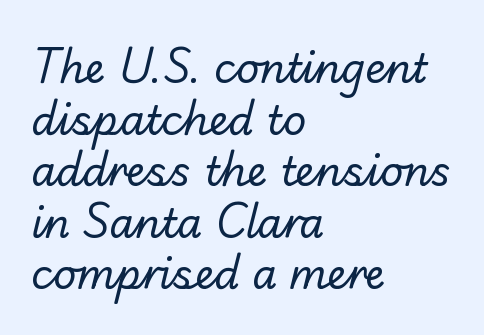
Summary of weight: not heavy and not bold. The font family rendered here belongs to the sans-serif group. Interline gaps are of average width in this sample. Each row of text sits above clean, open space.
